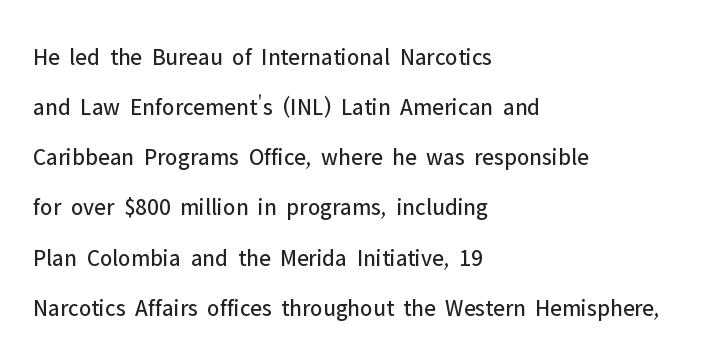
The image shows 24 px text type, upright; set left-aligned, loose line spacing (2.09x), normal letter spacing, not underlined.
